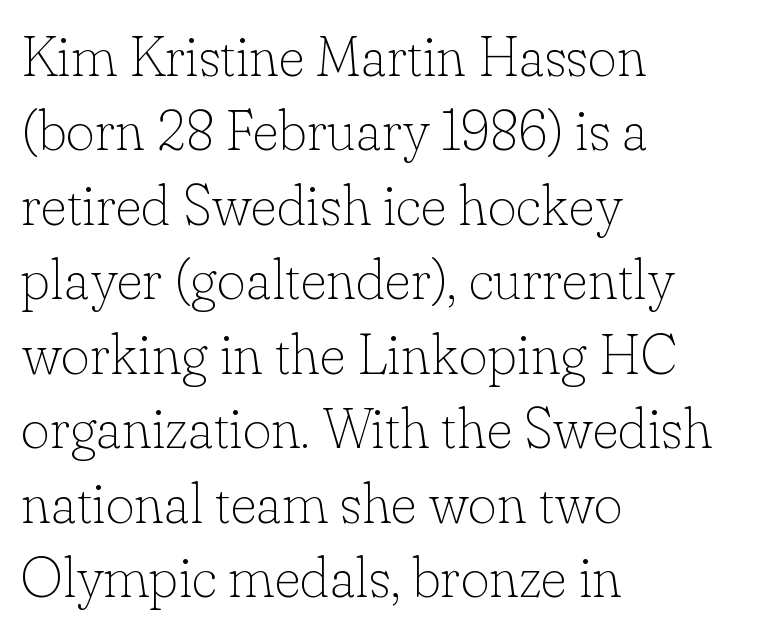
The image shows 56 px thin serif type, upright; set left-aligned, normal line spacing (1.33x), normal letter spacing, not underlined; low stroke contrast and a small x-height.
